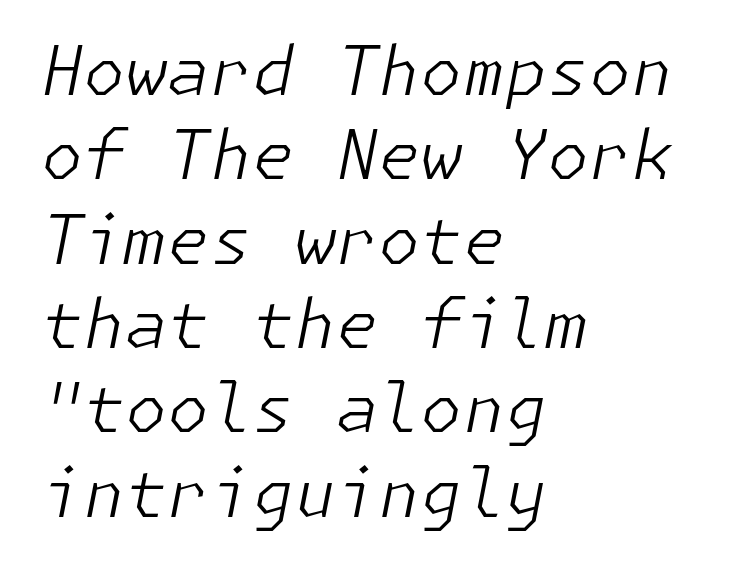
Q: Is the text bold? A: No.
Q: Is the text italic (slanted)? A: Yes, it leans right by about 11 degrees.
Q: Is the text underlined? A: No.
Q: How is the paragraph aligned? A: Left-aligned.
Q: Is the spacing between letters normal or unusually wide? A: Normal.
Q: Width (condensed, normal, or wide)? A: Normal.
Q: Stroke contrast? A: Low.
Q: x-height? A: Medium.
